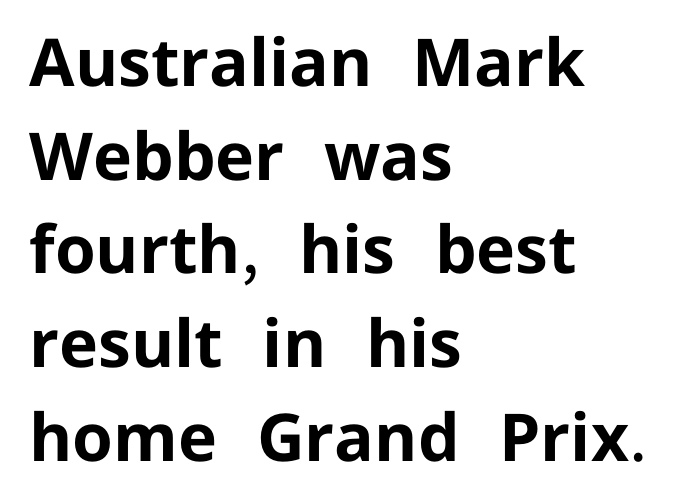
Q: Is the text bold? A: Yes.
Q: Is the text italic (slanted)? A: No, it is upright.
Q: Is the typeface a serif or a sans-serif typeface? A: Sans-serif.
Q: Is the text underlined? A: No.
Q: How is the paragraph aligned? A: Left-aligned.
Q: Is the spacing between letters normal or unusually wide? A: Normal.
Q: Is the spacing between lines tight, normal or loose? A: Normal.
Q: Width (condensed, normal, or wide)? A: Normal.
Q: Stroke contrast? A: Low.
Q: x-height? A: Medium.
Q: Monospaced? A: No.
